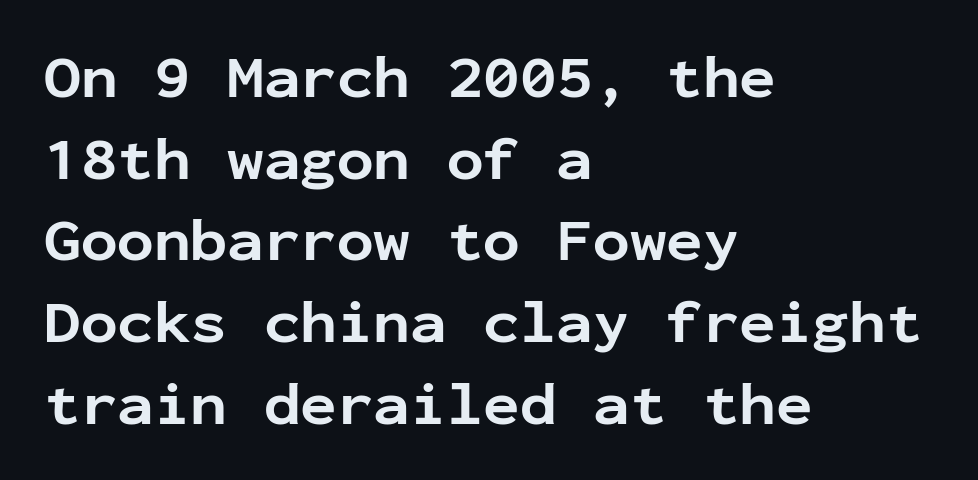
The image shows 61 px bold sans-serif type, upright, monospaced; set left-aligned, normal line spacing (1.34x), normal letter spacing, not underlined; low stroke contrast and a medium x-height.
